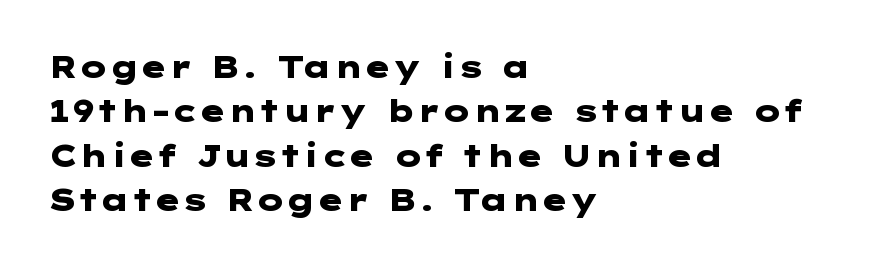
Does the copy run flush right? No — it runs flush left. The letterforms sit shoulder to shoulder at normal distance. Strong, thick strokes mark this as bold type. The string is rendered with underlining switched off. Nope, not italic — everything's standing straight. Reading down the column, the eye jumps a familiar distance to each next line.
